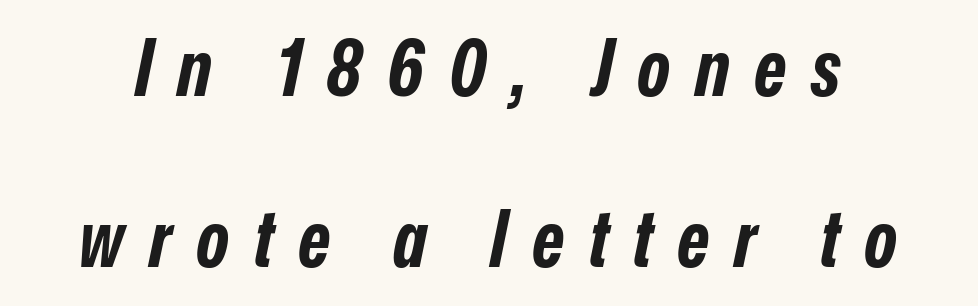
{"italic": "yes", "lean": "right", "slant_degrees": 12, "bold": "yes", "weight": "bold", "width": "condensed", "stroke_contrast": "low", "x_height": "medium", "monospaced": "no", "underline": "no", "line_spacing": "loose", "line_spacing_ratio": 2.19, "letter_spacing": "wide", "letter_spacing_em": 0.32, "glyph_px": 78}
